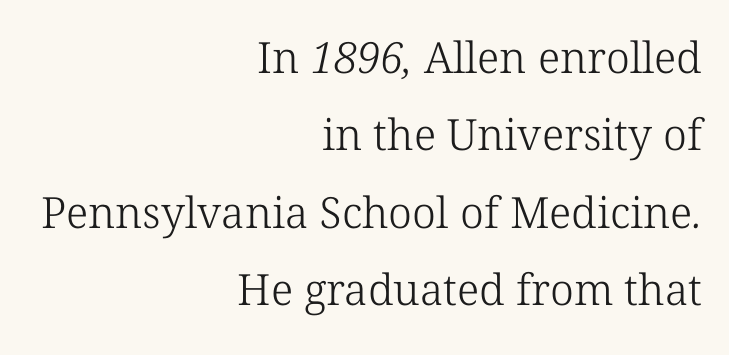
The letters look calm and open, with moderate or lighter stems. What kind of face is this? One with serifs. Inter-character spacing is left at the font's built-in metrics. Line ends are locked; line starts wander.
